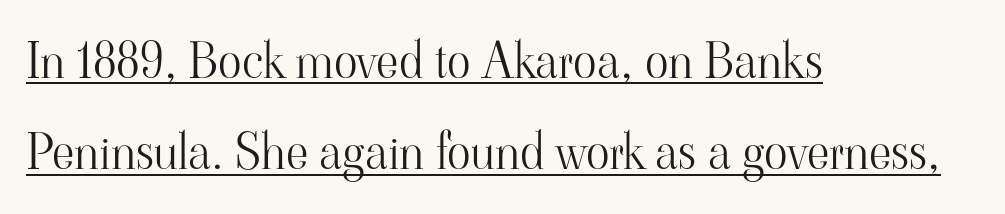
{"serif": "yes", "italic": "no", "bold": "no", "weight": "light", "width": "normal", "stroke_contrast": "high", "x_height": "small", "monospaced": "no", "underline": "yes", "align": "left", "line_spacing_ratio": 1.86, "letter_spacing": "normal", "letter_spacing_em": 0.0, "glyph_px": 49}
